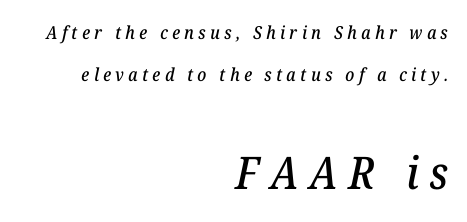
Here the designer chose a conventional face with non-uniform glyph widths. Does extra space separate the letters? Yes, quite a lot of it. Yep, those are serifs on the letters. This rendering uses right alignment, leaving the left contour irregular. Any mark beneath the type? The region is blank.
